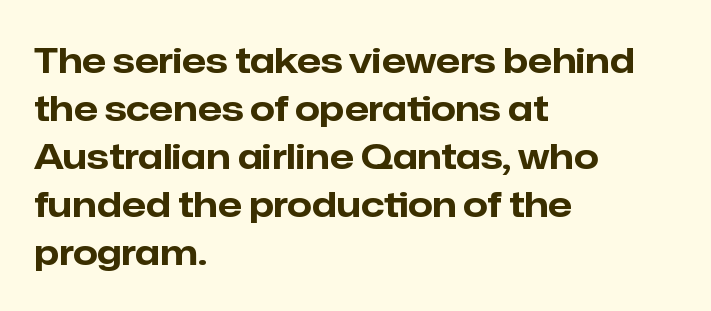
Is the block centered? No — it sits flush against the left margin. Is the type bold? Yes — the strokes are clearly thick and heavy. You can tell from the bare stems that sans-serif type was used. This sample has the flowing, uneven cadence of proportional lettering. The designer left line spacing at the default. Descenders hang freely into open space.
